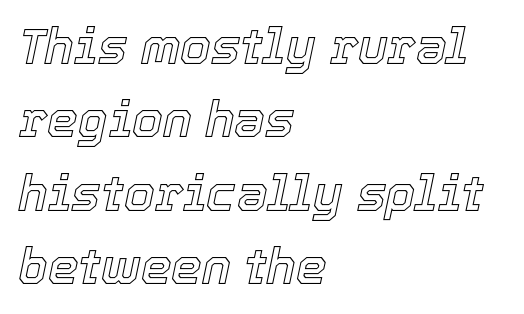
The image shows 49 px text type, italic (leaning right); set left-aligned, normal line spacing (1.5x), normal letter spacing, not underlined; a medium x-height.
